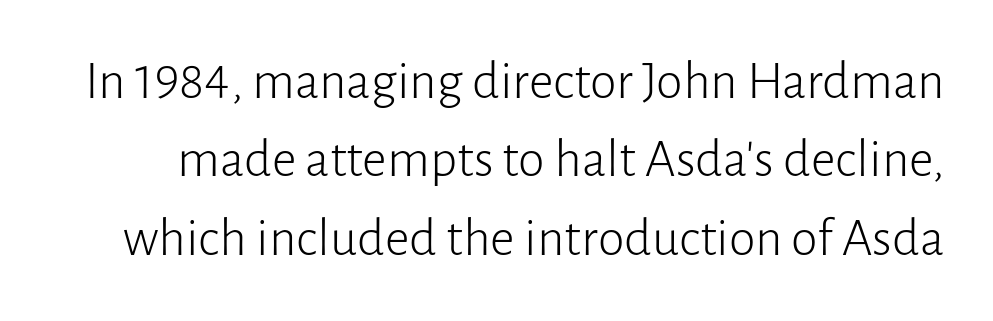
Q: Is the text bold? A: No.
Q: Is the text italic (slanted)? A: No, it is upright.
Q: Is the typeface a serif or a sans-serif typeface? A: Sans-serif.
Q: Is the text underlined? A: No.
Q: Is the spacing between letters normal or unusually wide? A: Normal.
Q: Is the spacing between lines tight, normal or loose? A: Normal.
Q: Width (condensed, normal, or wide)? A: Normal.
Q: Stroke contrast? A: Low.
Q: x-height? A: Medium.
Q: Monospaced? A: No.
